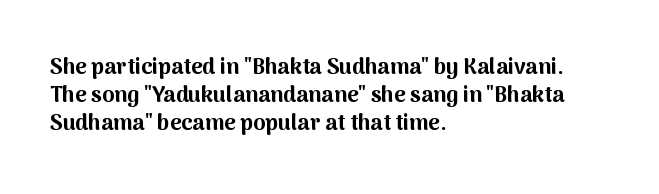
The image shows 22 px bold type, upright; set left-aligned, normal line spacing (1.28x), normal letter spacing, not underlined.
